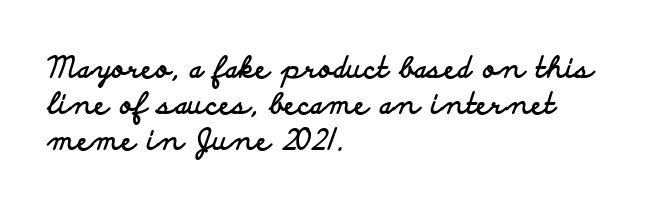
{"serif": "no", "bold": "yes", "weight": "bold", "width": "wide", "stroke_contrast": "low", "x_height": "small", "monospaced": "no", "underline": "no", "align": "left", "line_spacing": "normal", "line_spacing_ratio": 1.25, "letter_spacing": "normal", "letter_spacing_em": 0.0, "glyph_px": 29}
